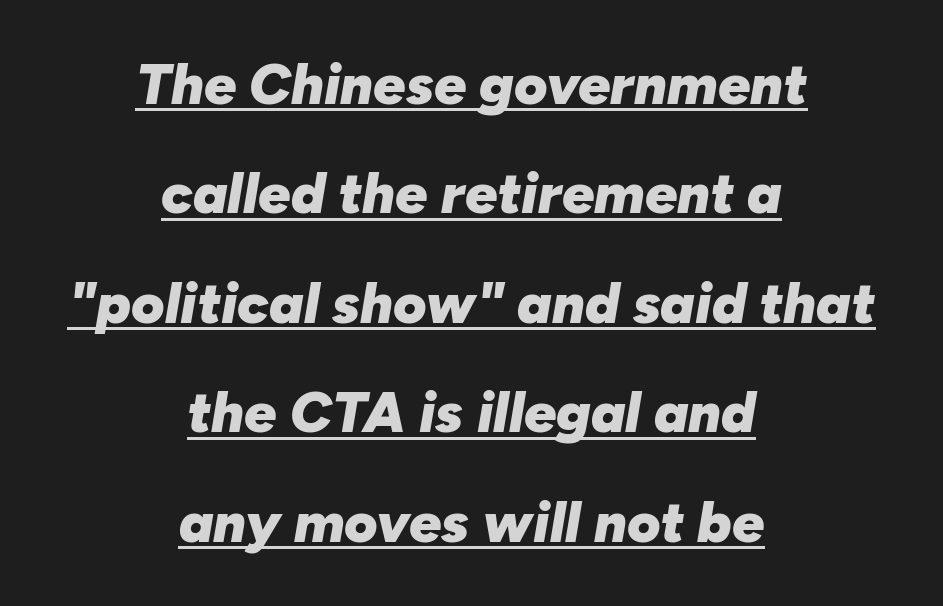
Q: Is the text bold? A: Yes.
Q: Is the text italic (slanted)? A: Yes, it leans right by about 10 degrees.
Q: Is the text underlined? A: Yes.
Q: How is the paragraph aligned? A: Centered.
Q: Is the spacing between letters normal or unusually wide? A: Normal.
Q: Is the spacing between lines tight, normal or loose? A: Loose.
Q: Width (condensed, normal, or wide)? A: Normal.
Q: Stroke contrast? A: Low.
Q: x-height? A: Medium.
Q: Monospaced? A: No.
